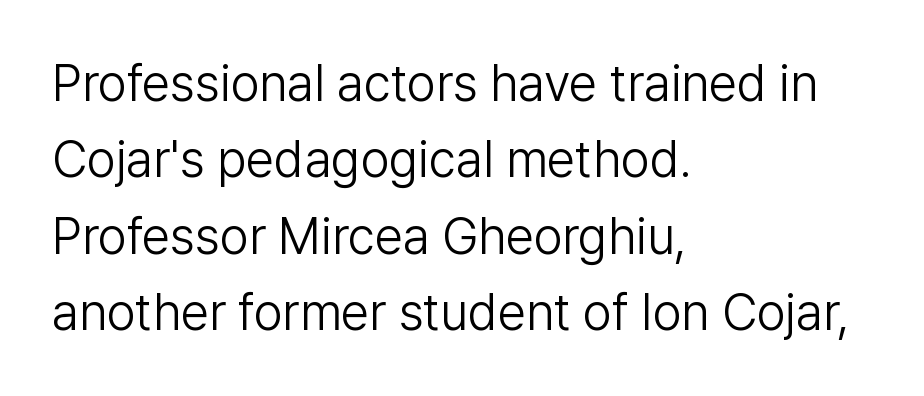
{"serif": "no", "italic": "no", "bold": "no", "weight": "light", "width": "normal", "stroke_contrast": "low", "x_height": "medium", "monospaced": "no", "underline": "no", "align": "left", "line_spacing": "normal", "line_spacing_ratio": 1.5, "letter_spacing": "normal", "letter_spacing_em": 0.0, "glyph_px": 51}
